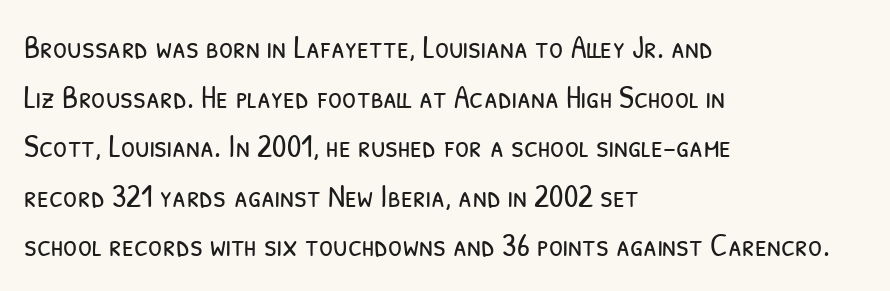
Each line starts at the same left margin while the right side varies. How are the letters spaced? Ordinarily, with no added tracking. The rows are spaced the way most documents space them. Letters have the restrained weight of plain body copy at most. You can tell from the bare stems that sans-serif type was used.
